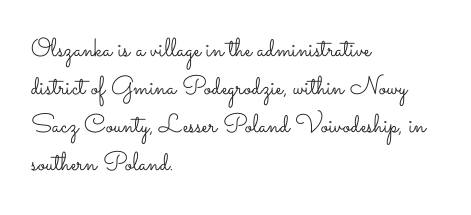
Visually the block forms a straight wall on the left and a jagged coastline on the right. Caption: standard tracking, unaltered. Weight: not bold — regular or lighter.
